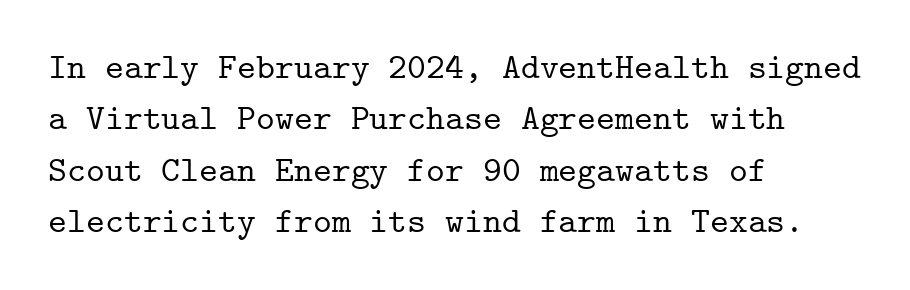
{"serif": "yes", "italic": "no", "width": "normal", "stroke_contrast": "low", "x_height": "medium", "monospaced": "yes", "underline": "no", "align": "left", "line_spacing": "normal", "line_spacing_ratio": 1.43, "letter_spacing": "normal", "letter_spacing_em": 0.0, "glyph_px": 36}
